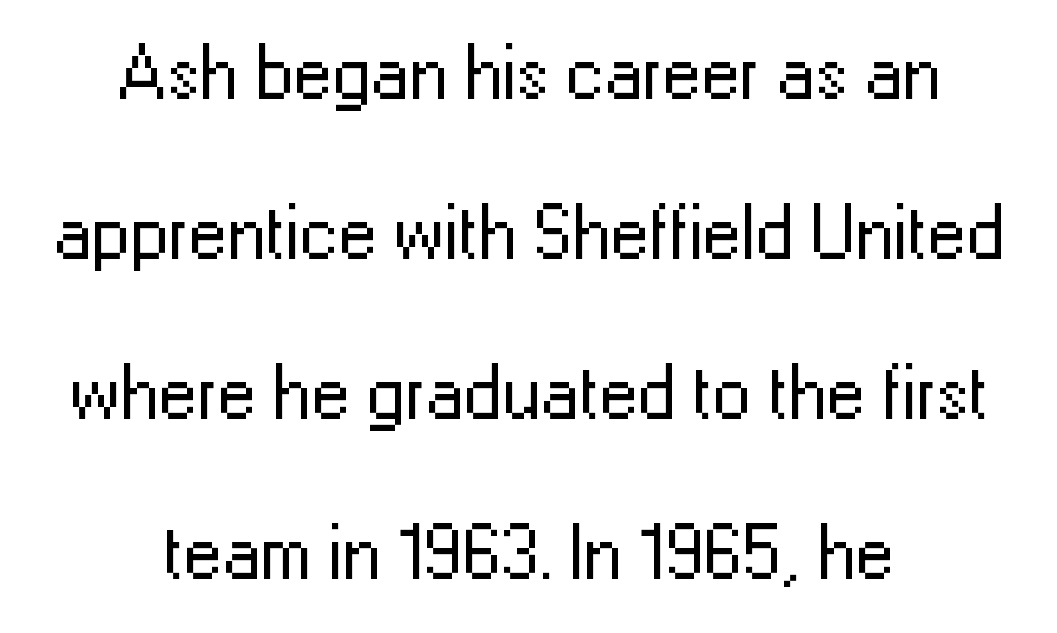
{"serif": "no", "italic": "no", "bold": "no", "weight": "regular", "width": "normal", "stroke_contrast": "low", "x_height": "medium", "monospaced": "no", "underline": "no", "align": "center", "line_spacing": "loose", "line_spacing_ratio": 2.08, "letter_spacing": "normal", "letter_spacing_em": 0.0, "glyph_px": 77}
